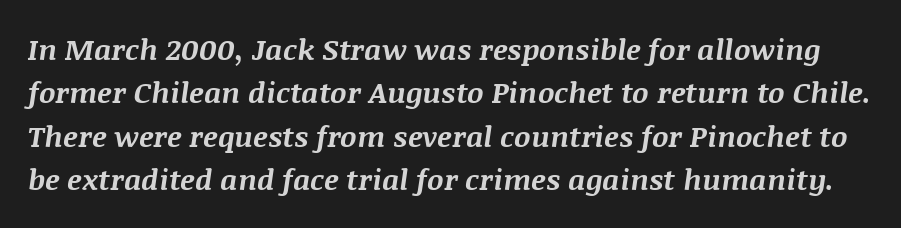
The image shows 29 px bold type, italic (leaning right); set normal line spacing (1.5x), normal letter spacing, not underlined; medium stroke contrast and a large x-height.
